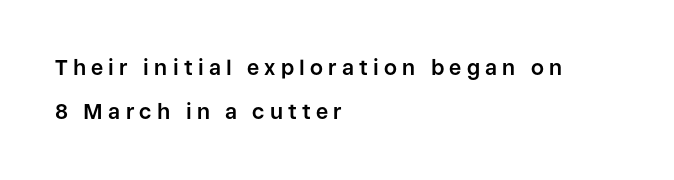
Q: Is the text bold? A: Yes.
Q: Is the text italic (slanted)? A: No, it is upright.
Q: Is the text underlined? A: No.
Q: How is the paragraph aligned? A: Left-aligned.
Q: Is the spacing between letters normal or unusually wide? A: Unusually wide.
Q: Is the spacing between lines tight, normal or loose? A: Loose.
